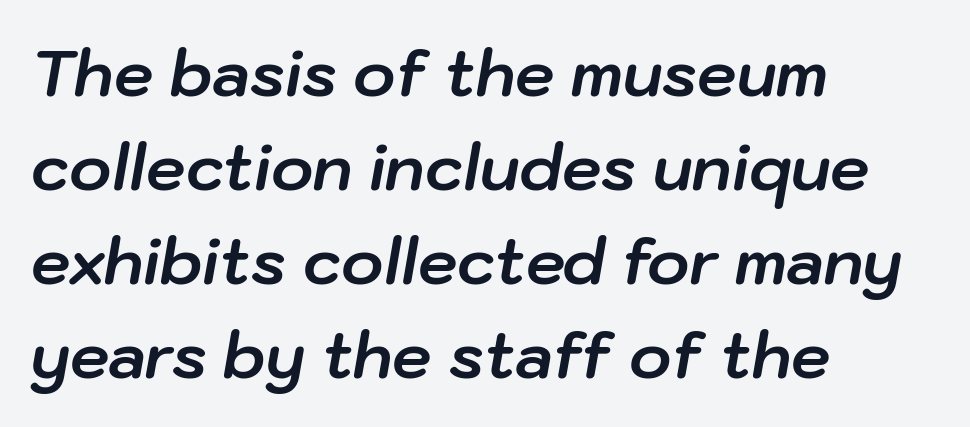
{"italic": "yes", "lean": "right", "slant_degrees": 10, "bold": "yes", "weight": "bold", "width": "normal", "stroke_contrast": "low", "x_height": "medium", "monospaced": "no", "underline": "no", "align": "left", "line_spacing": "normal", "line_spacing_ratio": 1.49, "letter_spacing": "normal", "letter_spacing_em": 0.0, "glyph_px": 63}
